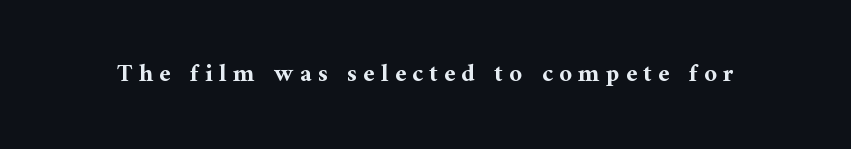
The image shows 25 px bold type, upright; set unusually wide letter spacing (+0.25 em), not underlined.
